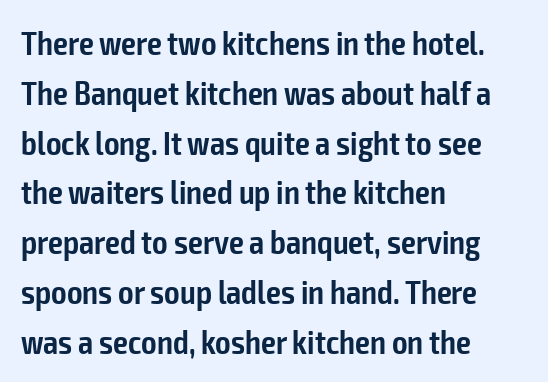
A bare baseline throughout the passage. A normal amount of white space separates one row of letters from the next. The letters advance in unequal steps, a hallmark of proportional type. The face used here is rendered with its standard letterfit.
